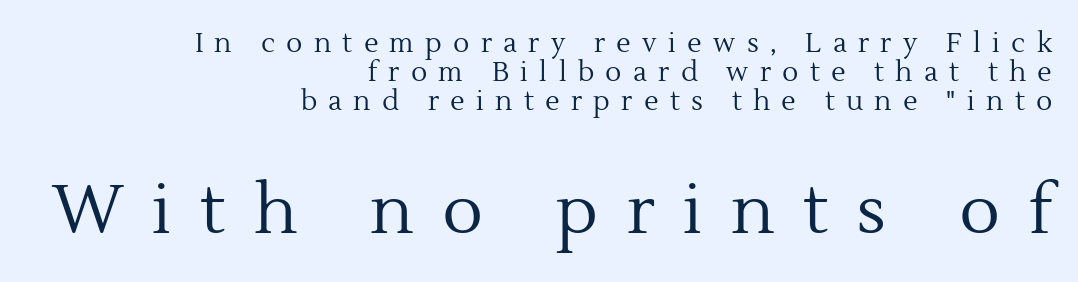
You could barely slide anything between these rows. Short and long lines alike share a common ending point at right. No heavy texture on the line: the type isn't bold. The line texture is sparse and dotted thanks to wide tracking.
